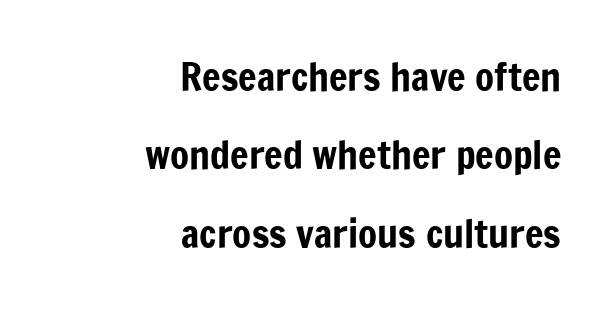
Caption: multi-line text, flush right, ragged left. Varying glyph widths throughout — classic text-font behaviour. Is there much room between lines? Yes — plenty of vertical air separates them. Clear beneath every line of the passage.
